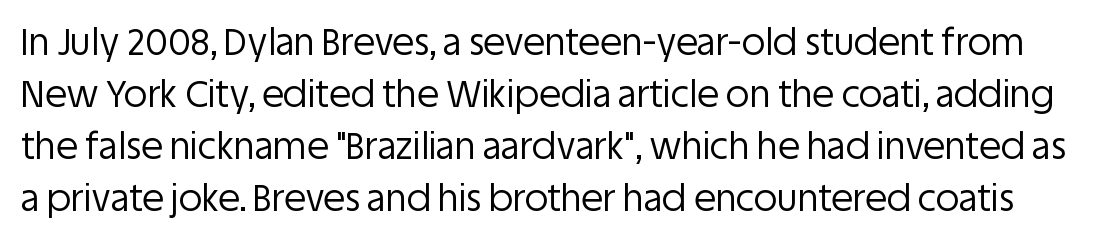
{"serif": "no", "italic": "no", "bold": "no", "weight": "regular", "width": "normal", "stroke_contrast": "low", "x_height": "large", "monospaced": "no", "underline": "no", "line_spacing": "normal", "line_spacing_ratio": 1.44, "letter_spacing": "normal", "letter_spacing_em": 0.0, "glyph_px": 36}
